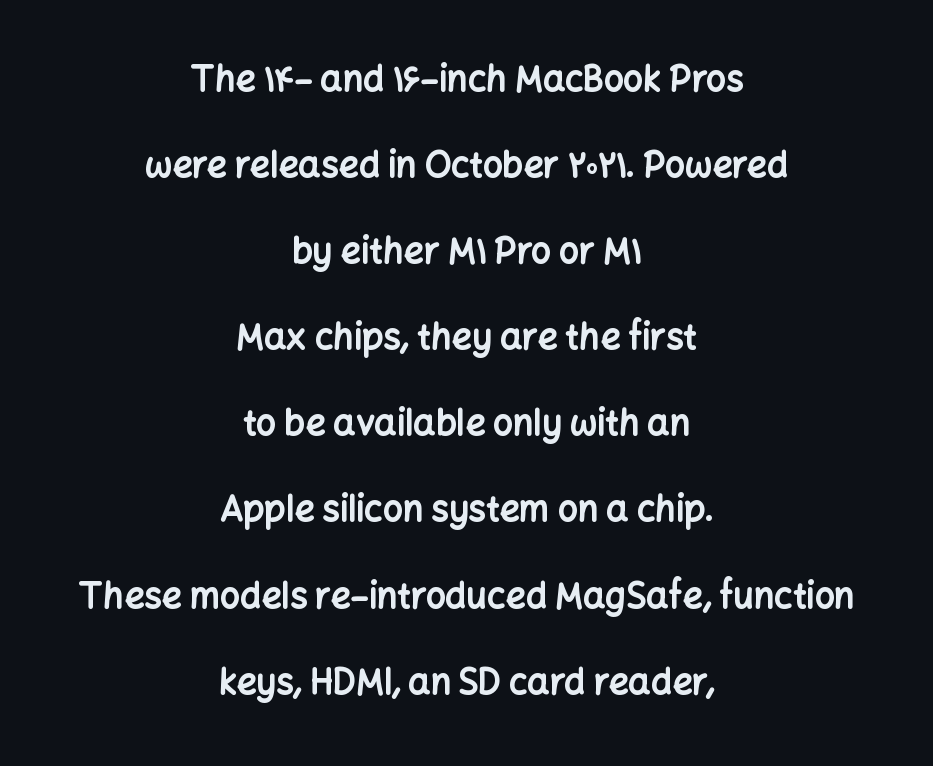
Q: Is the text bold? A: Yes.
Q: Is the text italic (slanted)? A: No, it is upright.
Q: Is the typeface a serif or a sans-serif typeface? A: Sans-serif.
Q: Is the text underlined? A: No.
Q: How is the paragraph aligned? A: Centered.
Q: Is the spacing between letters normal or unusually wide? A: Normal.
Q: Is the spacing between lines tight, normal or loose? A: Loose.
Q: Width (condensed, normal, or wide)? A: Normal.
Q: Stroke contrast? A: Low.
Q: x-height? A: Medium.
Q: Monospaced? A: No.
